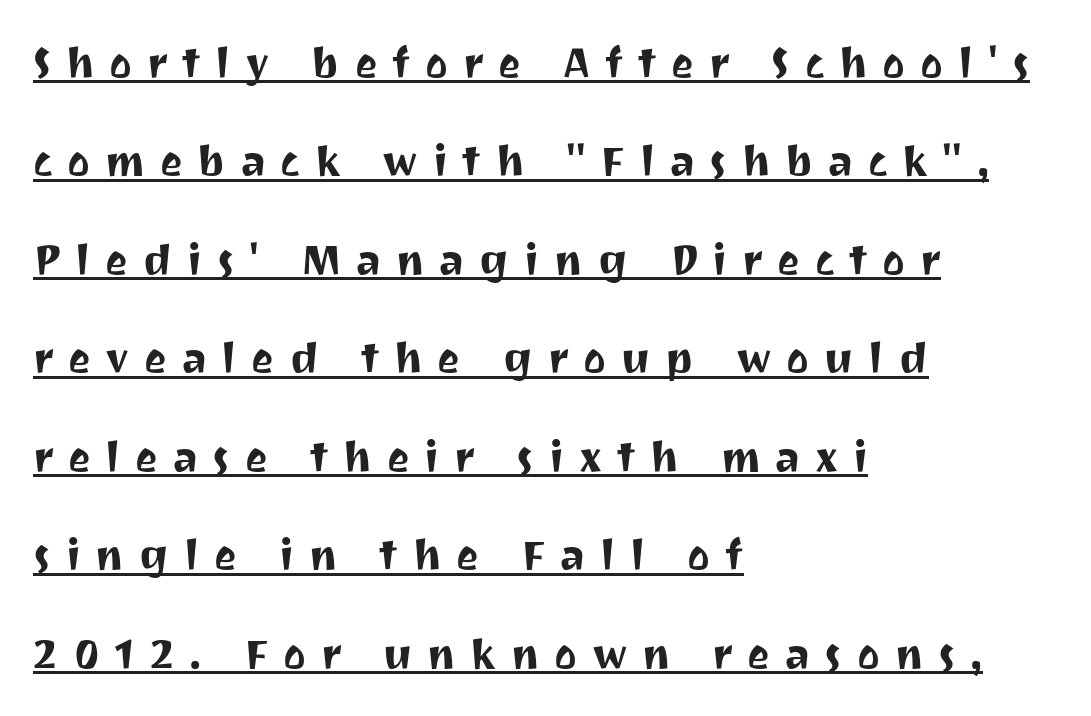
Q: Is the text italic (slanted)? A: No, it is upright.
Q: Is the typeface a serif or a sans-serif typeface? A: Sans-serif.
Q: Is the text underlined? A: Yes.
Q: How is the paragraph aligned? A: Left-aligned.
Q: Is the spacing between letters normal or unusually wide? A: Unusually wide.
Q: Is the spacing between lines tight, normal or loose? A: Loose.
Q: Width (condensed, normal, or wide)? A: Normal.
Q: Stroke contrast? A: Medium.
Q: x-height? A: Medium.
Q: Monospaced? A: No.
